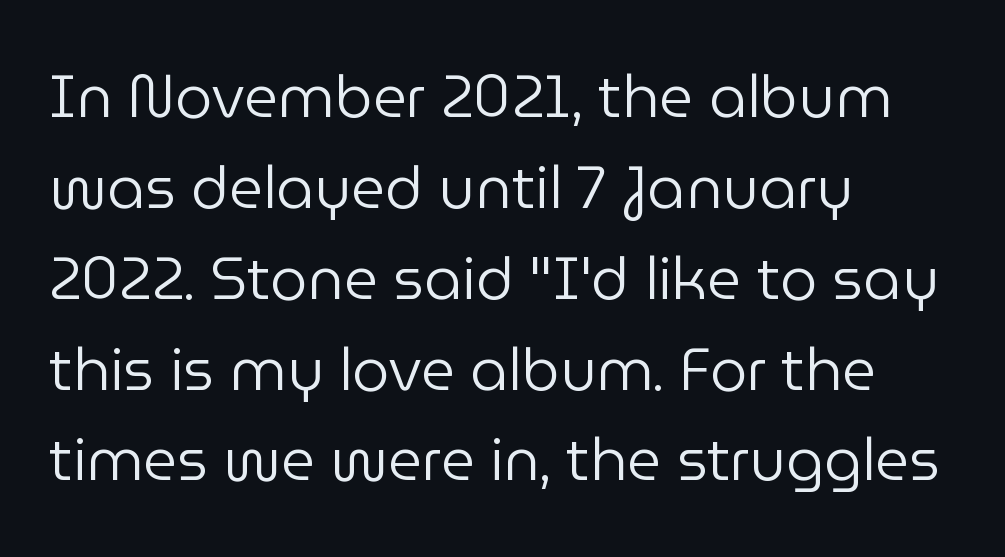
Q: Is the text bold? A: No.
Q: Is the text italic (slanted)? A: No, it is upright.
Q: Is the typeface a serif or a sans-serif typeface? A: Sans-serif.
Q: Is the text underlined? A: No.
Q: How is the paragraph aligned? A: Left-aligned.
Q: Is the spacing between letters normal or unusually wide? A: Normal.
Q: Is the spacing between lines tight, normal or loose? A: Normal.
Q: Width (condensed, normal, or wide)? A: Normal.
Q: Stroke contrast? A: Low.
Q: x-height? A: Medium.
Q: Monospaced? A: No.
